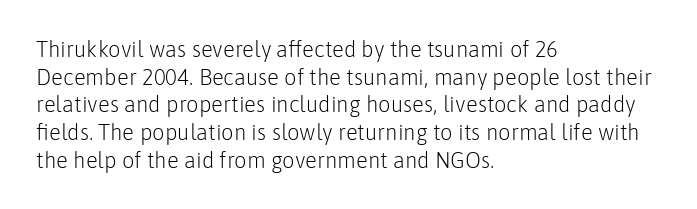
The image shows 22 px text type, upright; set left-aligned, normal line spacing (1.26x), normal letter spacing, not underlined.
